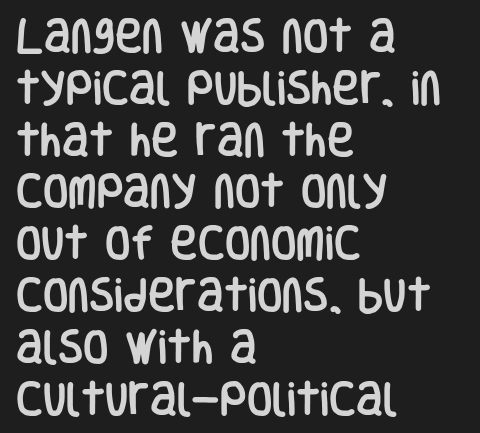
The image shows 37 px condensed sans-serif type, upright; set left-aligned, normal line spacing (1.4x), normal letter spacing, not underlined; low stroke contrast and a large x-height.
